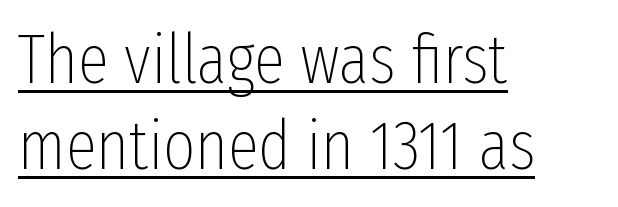
The image shows 69 px thin, condensed sans-serif type, upright; set left-aligned, normal line spacing (1.25x), normal letter spacing, underlined; low stroke contrast and a medium x-height.
